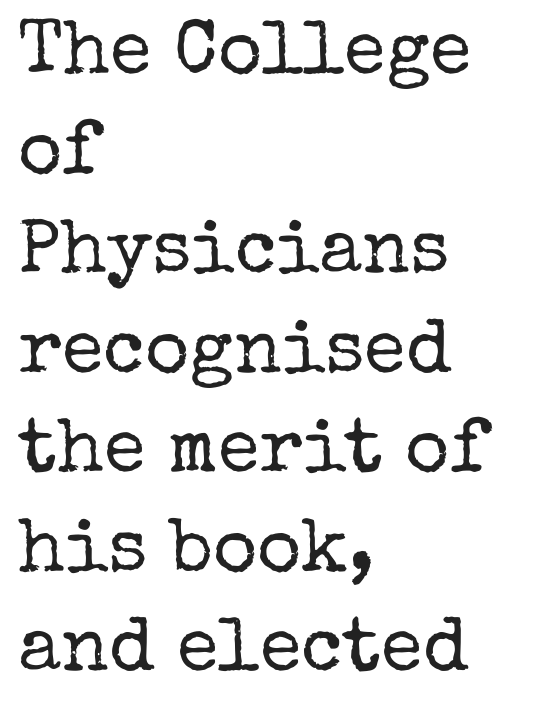
Regarding leading, the lines here are spaced in the standard way. Style check: upright. Caption: face not bold, strokes unweighted. You could not count columns in this text — the font is proportionally spaced. Compared with a centered layout, this one pins lines to the left instead.
